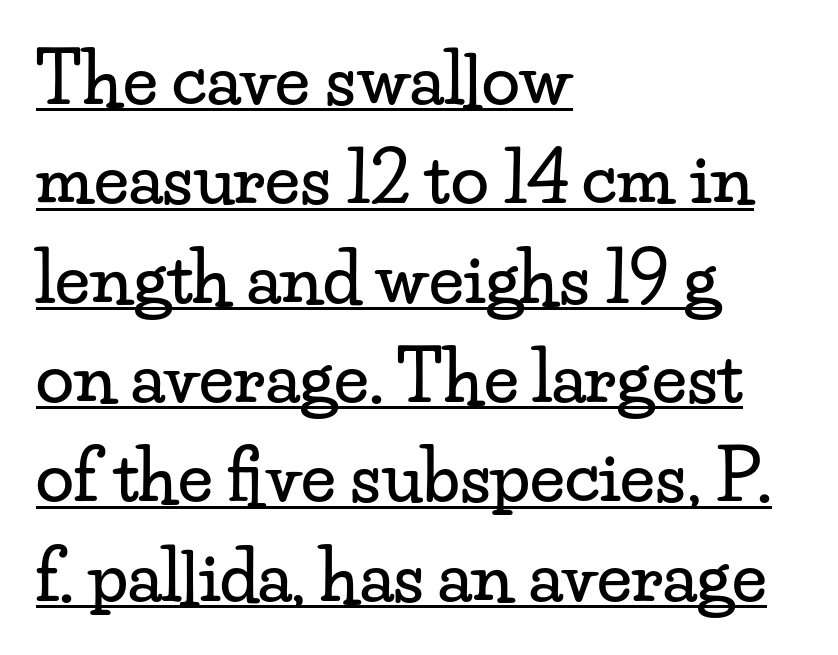
Successive baselines arrive at the customary interval. The horizontal fit of the characters is conventional and even. When letters stand straight like this, we call the style roman or upright. Each line starts at the same left margin while the right side varies.
